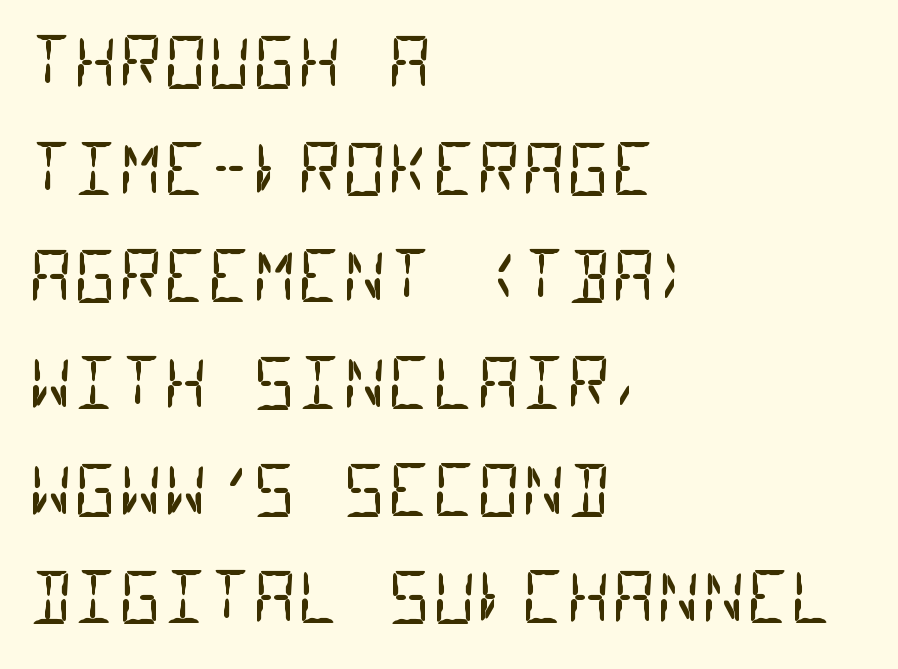
{"serif": "no", "bold": "no", "weight": "regular", "width": "condensed", "stroke_contrast": "low", "x_height": "large", "monospaced": "yes", "underline": "no", "align": "left", "line_spacing": "normal", "line_spacing_ratio": 1.55, "letter_spacing": "normal", "letter_spacing_em": 0.0, "glyph_px": 69}
